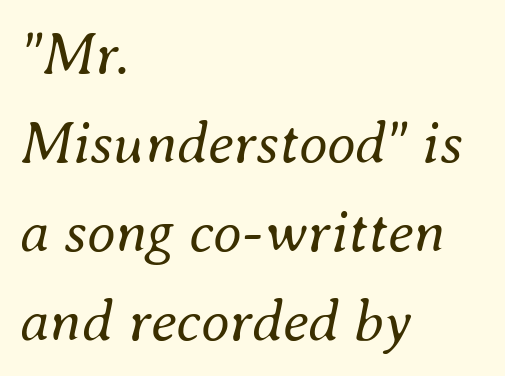
The image shows 59 px regular-weight type, italic (leaning right); set left-aligned, normal line spacing (1.51x), normal letter spacing, not underlined; medium stroke contrast and a small x-height.
